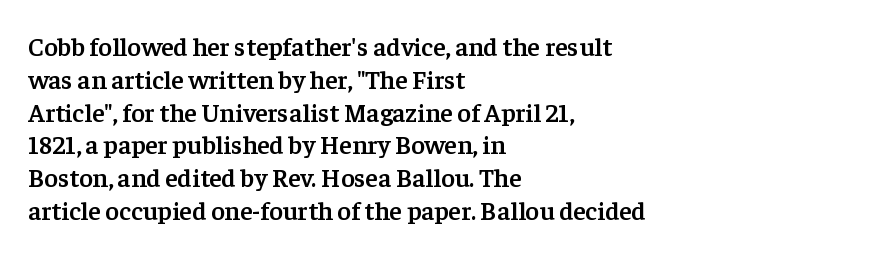
Typesetter's note: demi weight, one step under bold. Casual observation: everything's shoved over to the left. Words float on clear page, feet unadorned. The type sits square on the baseline with zero lean. Evenly set lines give the paragraph a standard silhouette. No extra tracking has been applied to these lines.
